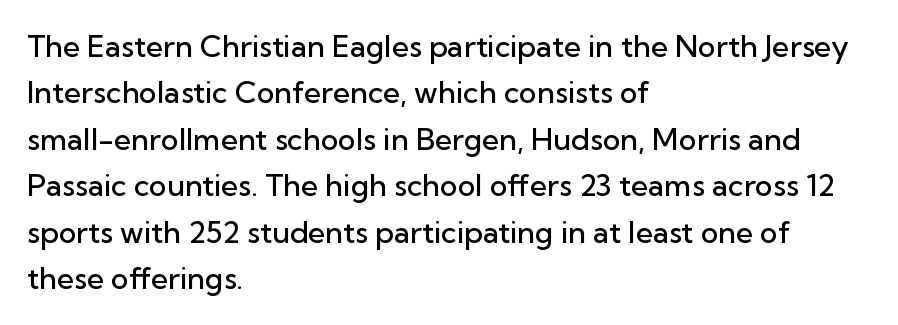
{"serif": "no", "italic": "no", "bold": "semi", "weight": "semibold", "width": "normal", "stroke_contrast": "low", "x_height": "medium", "monospaced": "no", "underline": "no", "align": "left", "line_spacing": "normal", "line_spacing_ratio": 1.55, "letter_spacing": "normal", "letter_spacing_em": 0.0, "glyph_px": 30}
